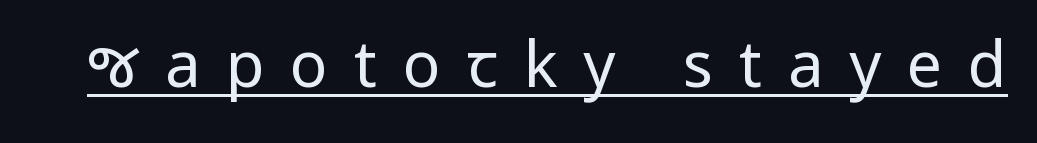
Q: Is the text bold? A: No.
Q: Is the text italic (slanted)? A: No, it is upright.
Q: Is the typeface a serif or a sans-serif typeface? A: Sans-serif.
Q: Is the text underlined? A: Yes.
Q: Is the spacing between letters normal or unusually wide? A: Unusually wide.
Q: Width (condensed, normal, or wide)? A: Condensed.
Q: Stroke contrast? A: Low.
Q: x-height? A: Large.
Q: Monospaced? A: No.
